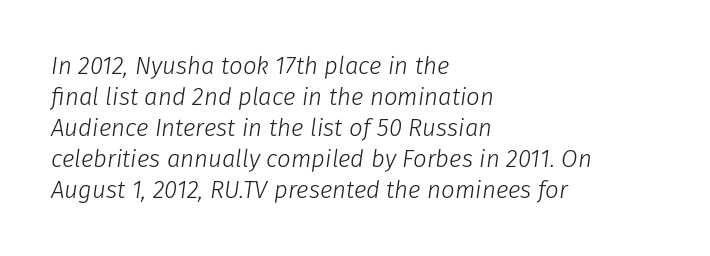
{"italic": "yes", "lean": "right", "slant_degrees": 8, "bold": "no", "underline": "no", "align": "left", "line_spacing": "normal", "line_spacing_ratio": 1.29, "letter_spacing": "normal", "letter_spacing_em": 0.0, "glyph_px": 24}
